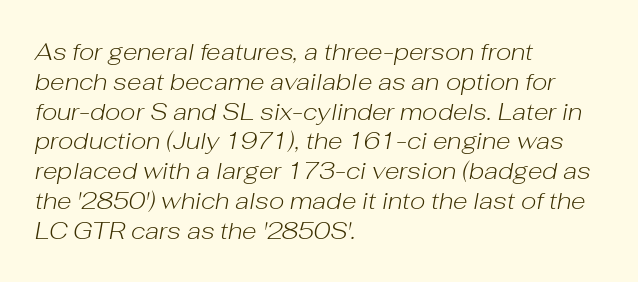
Q: Is the text bold? A: No.
Q: Is the text italic (slanted)? A: Yes, it leans right by about 10 degrees.
Q: Is the text underlined? A: No.
Q: How is the paragraph aligned? A: Left-aligned.
Q: Is the spacing between letters normal or unusually wide? A: Normal.
